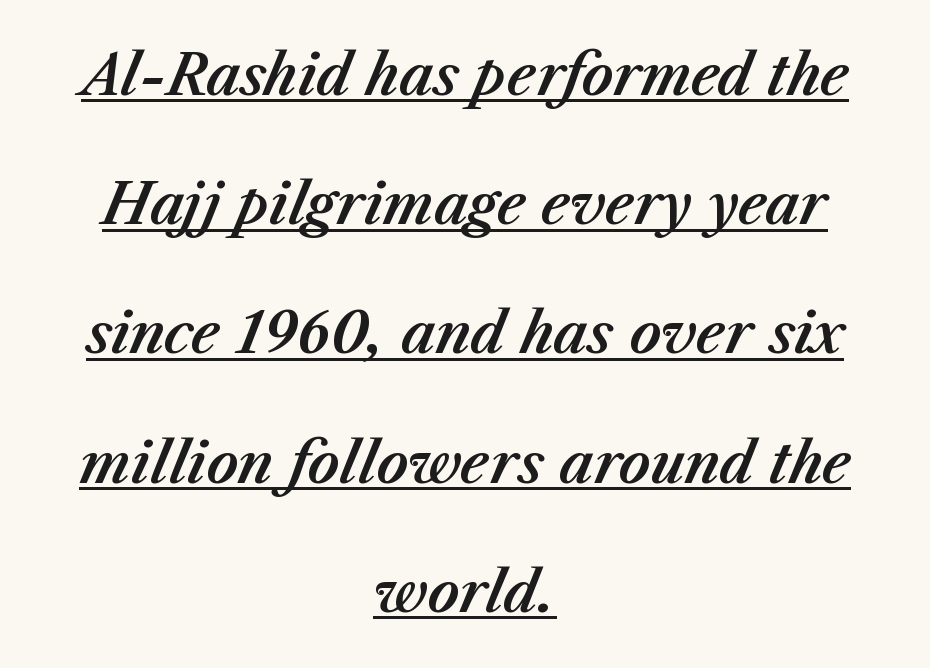
Would a proofreader flag this as italicized? Yes. Quick note: underline on. This sample trades compactness for vertical openness between lines. Words appear dense and cohesive because spacing is normal. Casual observation: everything's sitting right in the middle.
